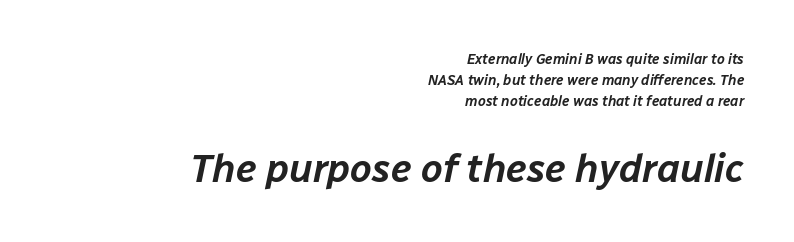
The image shows 39 px text type, italic (leaning right); set right-aligned, normal line spacing (1.51x), normal letter spacing, not underlined; the second (bottom) block is 2.79x larger; low stroke contrast and a medium x-height.
